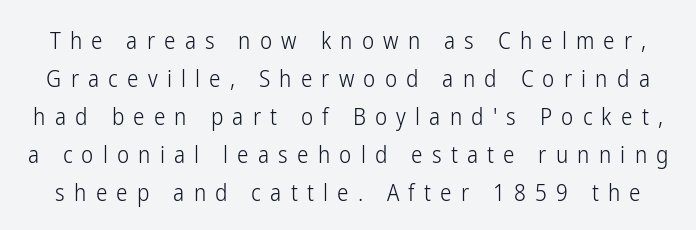
Q: Is the text bold? A: No.
Q: Is the text italic (slanted)? A: No, it is upright.
Q: Is the text underlined? A: No.
Q: Is the spacing between letters normal or unusually wide? A: Unusually wide.
Q: Is the spacing between lines tight, normal or loose? A: Normal.
